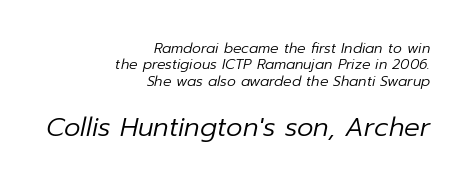
Each word holds together tightly as a unit, with standard inter-letter gaps. No letter is thick-stroked: the sample isn't bold. Is the lower block the larger one? Yes — the lower block carries the bigger type. The typesetter chose a ragged-left arrangement here.
